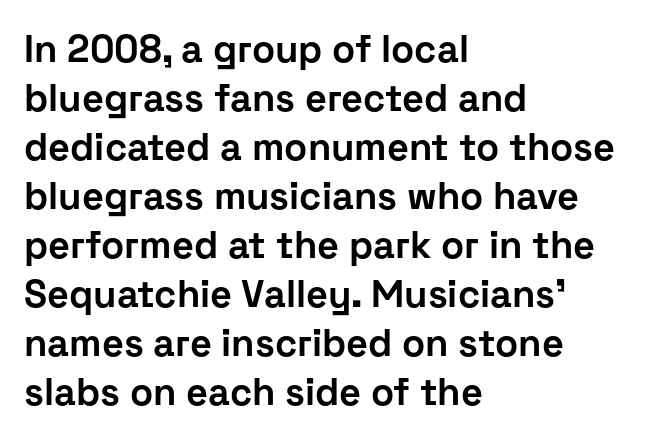
The image shows 38 px bold sans-serif type, upright; set left-aligned, normal line spacing (1.29x), normal letter spacing, not underlined; low stroke contrast and a medium x-height.
